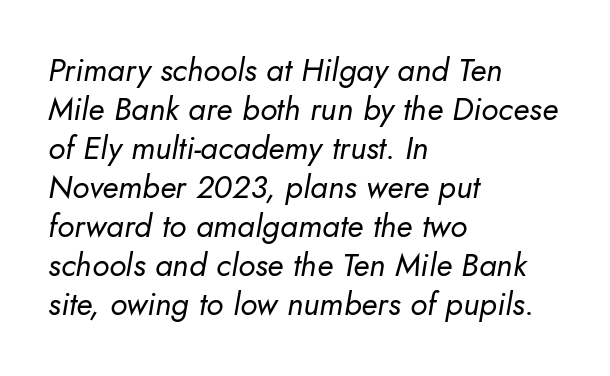
Q: Is the text bold? A: No.
Q: Is the text italic (slanted)? A: Yes, it leans right by about 10 degrees.
Q: Is the text underlined? A: No.
Q: How is the paragraph aligned? A: Left-aligned.
Q: Is the spacing between letters normal or unusually wide? A: Normal.
Q: Width (condensed, normal, or wide)? A: Normal.
Q: Stroke contrast? A: Low.
Q: x-height? A: Small.
Q: Monospaced? A: No.
